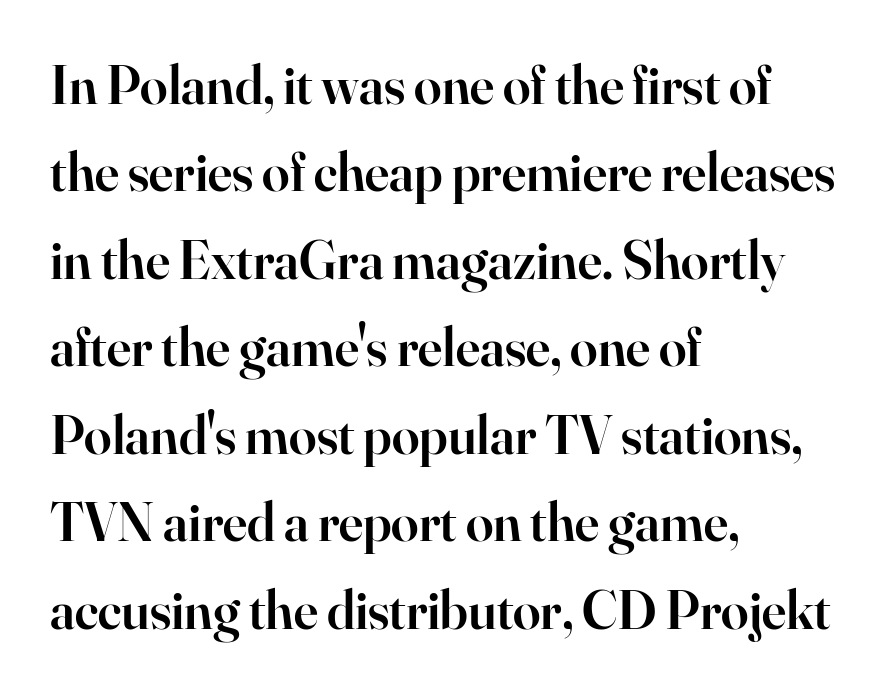
Weight: semibold (demi). Compared with a centered layout, this one pins lines to the left instead. Standard letterfit; no display-style spreading of the glyphs. Varying glyph widths throughout — classic text-font behaviour. Old-style or modern, the face here clearly has serifs.
